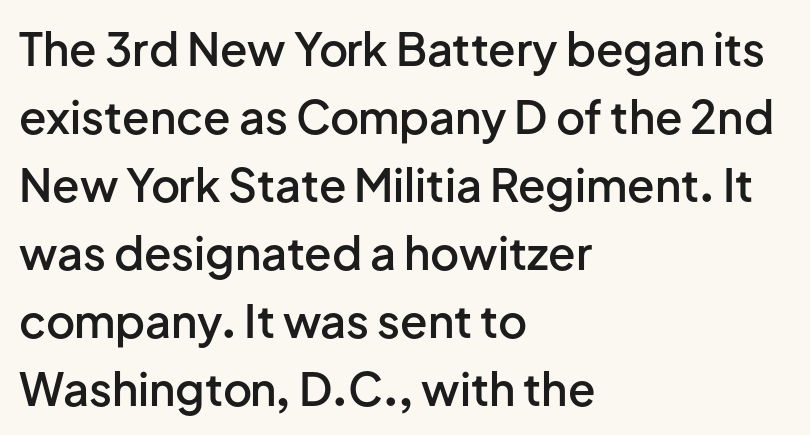
{"serif": "no", "italic": "no", "bold": "semi", "weight": "semibold", "width": "normal", "stroke_contrast": "low", "x_height": "medium", "monospaced": "no", "underline": "no", "align": "left", "line_spacing": "normal", "line_spacing_ratio": 1.51, "letter_spacing": "normal", "letter_spacing_em": 0.0, "glyph_px": 45}
